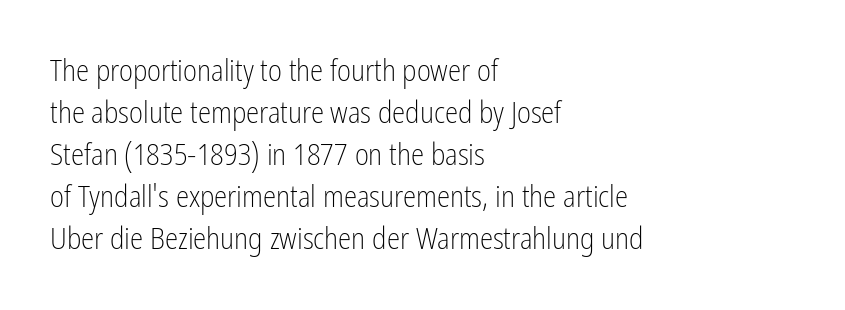
Q: Is the text bold? A: No.
Q: Is the text italic (slanted)? A: No, it is upright.
Q: Is the typeface a serif or a sans-serif typeface? A: Sans-serif.
Q: Is the text underlined? A: No.
Q: How is the paragraph aligned? A: Left-aligned.
Q: Is the spacing between letters normal or unusually wide? A: Normal.
Q: Is the spacing between lines tight, normal or loose? A: Normal.
Q: Width (condensed, normal, or wide)? A: Condensed.
Q: Stroke contrast? A: Low.
Q: x-height? A: Medium.
Q: Monospaced? A: No.
